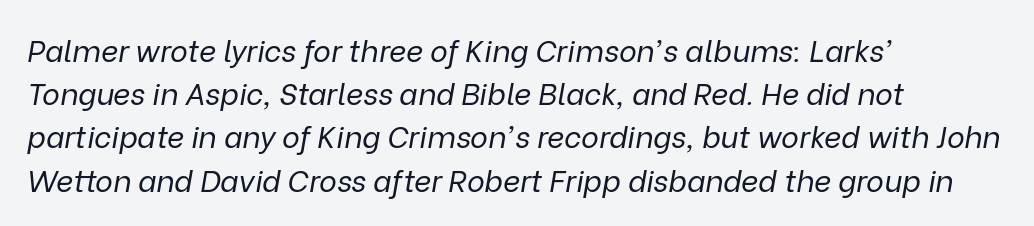
Heaviness? Minimal to ordinary, like unemphasized prose. The horizontal fit of the characters is conventional and even. Emphasis-style slanted type is in use. Words float on clear page, feet unadorned. The compositor pushed each line to the left boundary.
